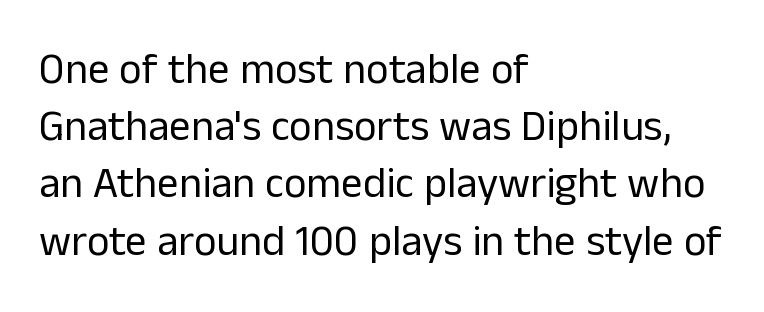
Nothing heavy about these letters — not bold at all. Honestly, there is no underline to notice here at all. Is there any slant? The stems are plumb. Look at the tracking — it's just the regular setting, nothing added. The rag falls on the right side of this text block.
